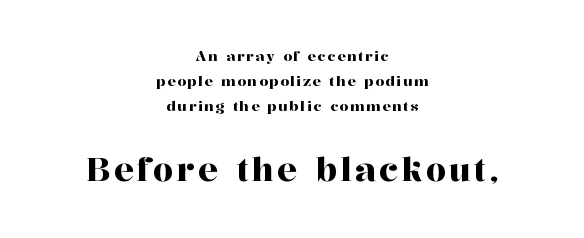
{"serif": "yes", "italic": "no", "width": "normal", "stroke_contrast": "high", "x_height": "medium", "monospaced": "no", "underline": "no", "align": "center", "line_spacing_ratio": 1.8, "larger_block": "second", "size_ratio": 2.29, "glyph_px": 32}
